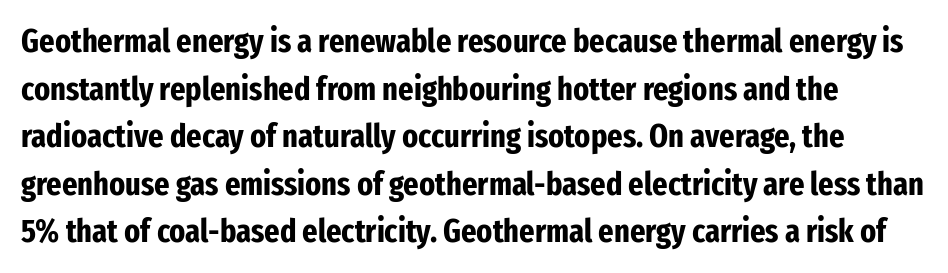
Q: Is the text bold? A: Yes.
Q: Is the text italic (slanted)? A: No, it is upright.
Q: Is the typeface a serif or a sans-serif typeface? A: Sans-serif.
Q: Is the text underlined? A: No.
Q: Is the spacing between letters normal or unusually wide? A: Normal.
Q: Is the spacing between lines tight, normal or loose? A: Normal.
Q: Width (condensed, normal, or wide)? A: Condensed.
Q: Stroke contrast? A: Low.
Q: x-height? A: Medium.
Q: Monospaced? A: No.
